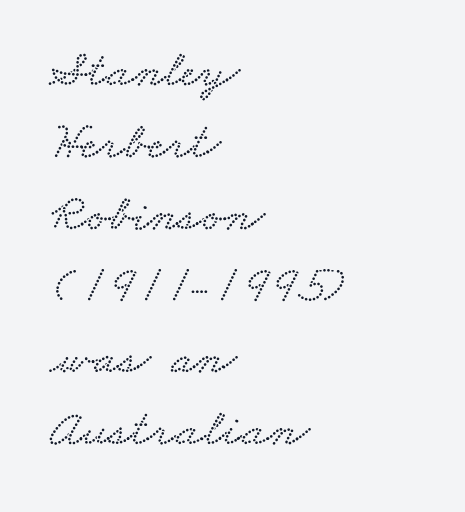
Q: Is the text underlined? A: No.
Q: How is the paragraph aligned? A: Left-aligned.
Q: Is the spacing between letters normal or unusually wide? A: Normal.
Q: Is the spacing between lines tight, normal or loose? A: Normal.
Q: Width (condensed, normal, or wide)? A: Wide.
Q: Stroke contrast? A: Low.
Q: x-height? A: Small.
Q: Monospaced? A: No.
